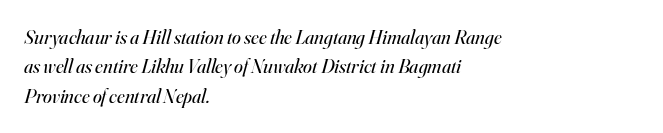
The image shows 20 px text type, italic (leaning right); set left-aligned, normal line spacing (1.47x), normal letter spacing, not underlined.
